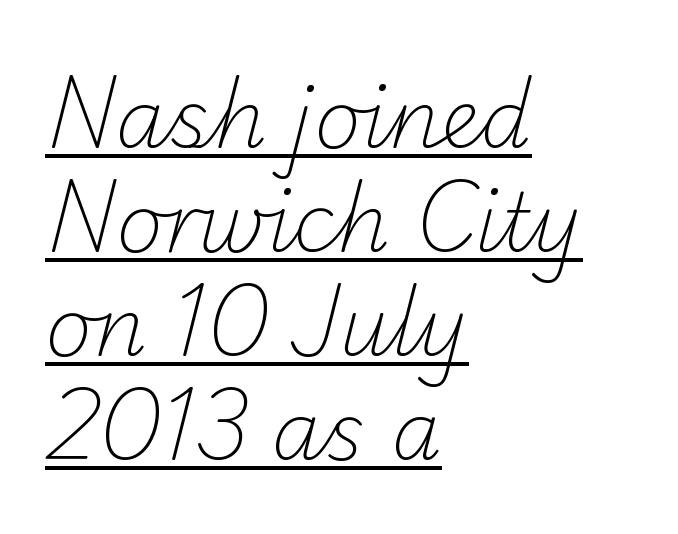
Q: Is the text bold? A: No.
Q: Is the typeface a serif or a sans-serif typeface? A: Sans-serif.
Q: Is the text underlined? A: Yes.
Q: How is the paragraph aligned? A: Left-aligned.
Q: Is the spacing between letters normal or unusually wide? A: Normal.
Q: Is the spacing between lines tight, normal or loose? A: Normal.
Q: Width (condensed, normal, or wide)? A: Normal.
Q: Stroke contrast? A: Low.
Q: x-height? A: Small.
Q: Monospaced? A: No.
